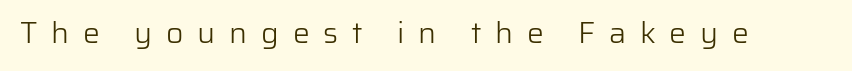
Q: Is the text bold? A: No.
Q: Is the text italic (slanted)? A: No, it is upright.
Q: Is the typeface a serif or a sans-serif typeface? A: Sans-serif.
Q: Is the text underlined? A: No.
Q: Is the spacing between letters normal or unusually wide? A: Unusually wide.
Q: Width (condensed, normal, or wide)? A: Normal.
Q: Stroke contrast? A: Low.
Q: x-height? A: Medium.
Q: Monospaced? A: No.
